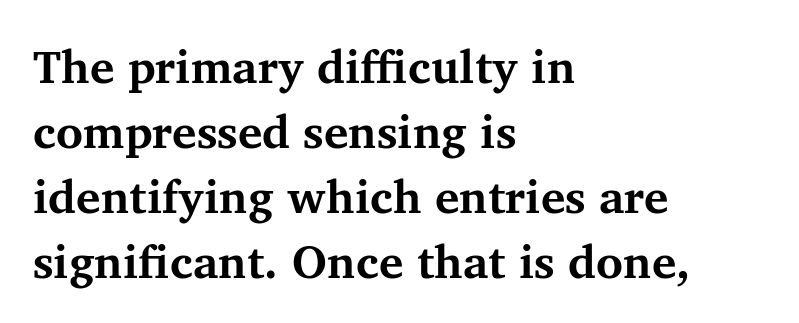
The image shows 46 px bold serif type, upright; set left-aligned, normal line spacing (1.41x), normal letter spacing, not underlined; medium stroke contrast and a medium x-height.
